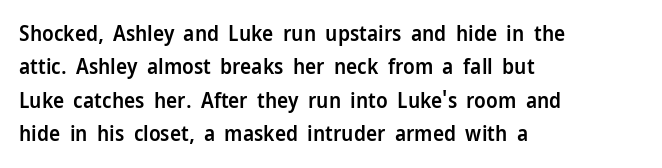
{"italic": "no", "bold": "semi", "underline": "no", "align": "left", "line_spacing": "normal", "line_spacing_ratio": 1.59, "letter_spacing": "normal", "letter_spacing_em": 0.0, "glyph_px": 21}
